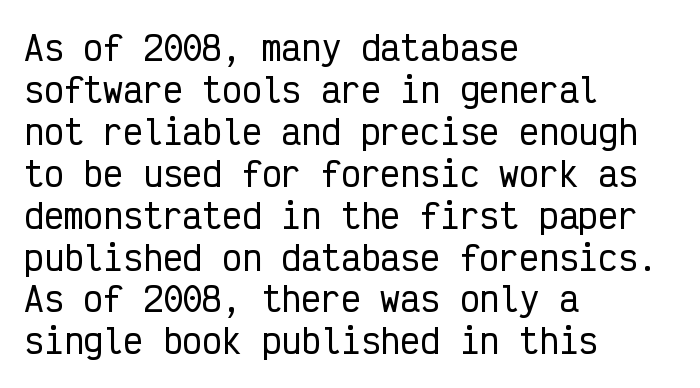
{"serif": "no", "italic": "no", "width": "condensed", "stroke_contrast": "low", "x_height": "medium", "monospaced": "yes", "underline": "no", "align": "left", "line_spacing": "normal", "line_spacing_ratio": 1.27, "letter_spacing": "normal", "letter_spacing_em": 0.0, "glyph_px": 33}
